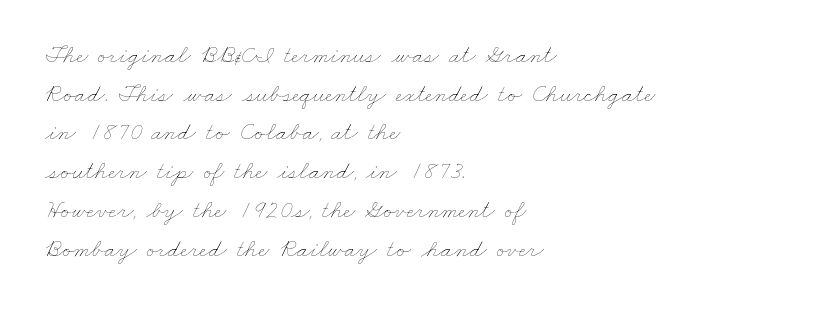
{"bold": "no", "underline": "no", "align": "left", "line_spacing": "normal", "line_spacing_ratio": 1.55, "letter_spacing": "normal", "letter_spacing_em": 0.0, "glyph_px": 25}
